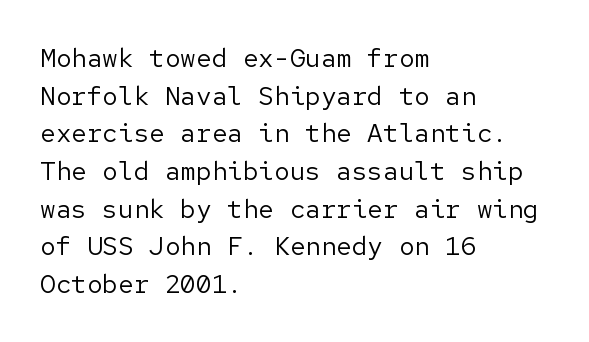
The image shows 26 px text type, upright; set left-aligned, normal line spacing (1.45x), normal letter spacing, not underlined.
